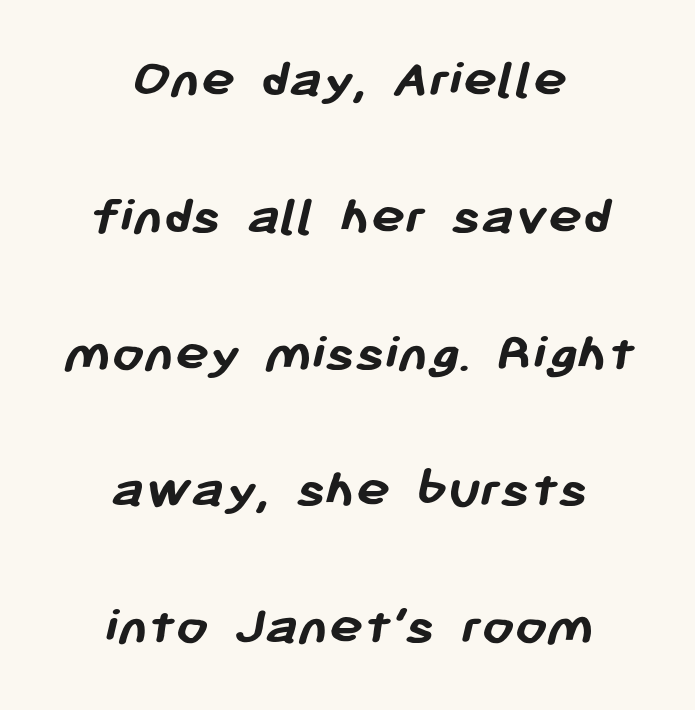
This rendering features lettering with no underline. Horizontally, the lines are justified to the midpoint only. Note: no serifs on the glyphs. Summary of weight: heavy, a full bold. These lines are rendered in a variable-pitch font. The type is set solid horizontally, with unmodified tracking.
